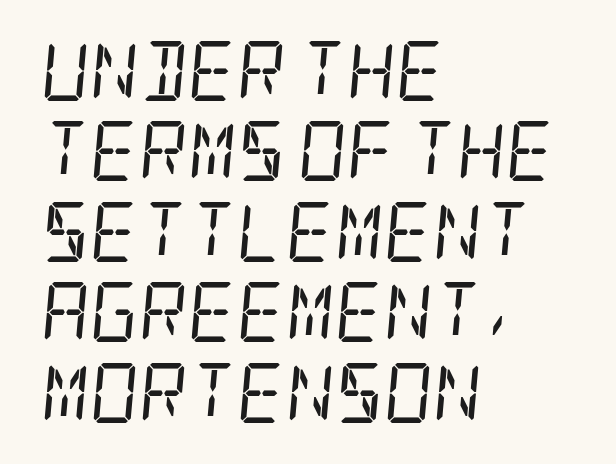
The line-height multiplier appears to be the usual default. Little horizontal feet cap the strokes, marking this as serif type. The setting favours the left margin, as ordinary paragraphs usually do. Notice how the stems are inclined rather than vertical — that's the hallmark of italics. Here the glyphs are tracked normally, forming tight word shapes. The passage shown is not underscored anywhere.
